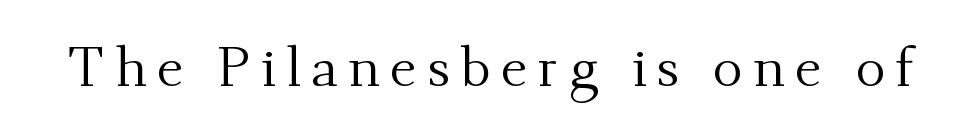
{"serif": "yes", "italic": "no", "bold": "no", "weight": "regular", "width": "normal", "stroke_contrast": "medium", "x_height": "small", "monospaced": "no", "underline": "no", "glyph_px": 56}
